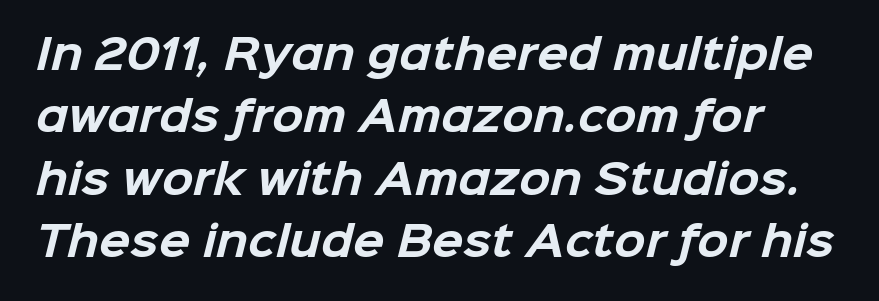
Q: Is the text bold? A: Yes.
Q: Is the typeface a serif or a sans-serif typeface? A: Sans-serif.
Q: Is the text underlined? A: No.
Q: Is the spacing between letters normal or unusually wide? A: Normal.
Q: Is the spacing between lines tight, normal or loose? A: Normal.
Q: Width (condensed, normal, or wide)? A: Normal.
Q: Stroke contrast? A: Low.
Q: x-height? A: Medium.
Q: Monospaced? A: No.
